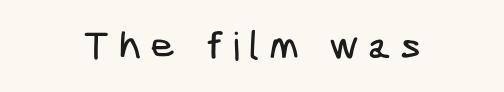
Q: Is the typeface a serif or a sans-serif typeface? A: Sans-serif.
Q: Is the text underlined? A: No.
Q: How is the paragraph aligned? A: Centered.
Q: Is the spacing between letters normal or unusually wide? A: Unusually wide.
Q: Width (condensed, normal, or wide)? A: Condensed.
Q: Stroke contrast? A: Low.
Q: x-height? A: Medium.
